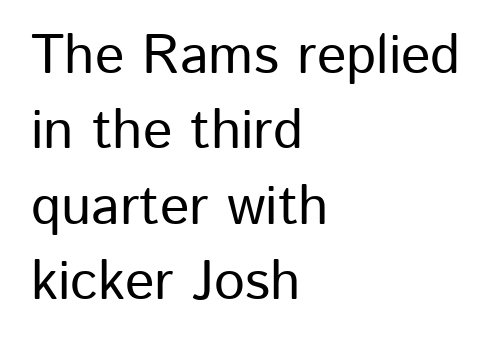
Q: Is the text italic (slanted)? A: No, it is upright.
Q: Is the typeface a serif or a sans-serif typeface? A: Sans-serif.
Q: Is the text underlined? A: No.
Q: How is the paragraph aligned? A: Left-aligned.
Q: Is the spacing between letters normal or unusually wide? A: Normal.
Q: Is the spacing between lines tight, normal or loose? A: Normal.
Q: Width (condensed, normal, or wide)? A: Normal.
Q: Stroke contrast? A: Low.
Q: x-height? A: Medium.
Q: Monospaced? A: No.
